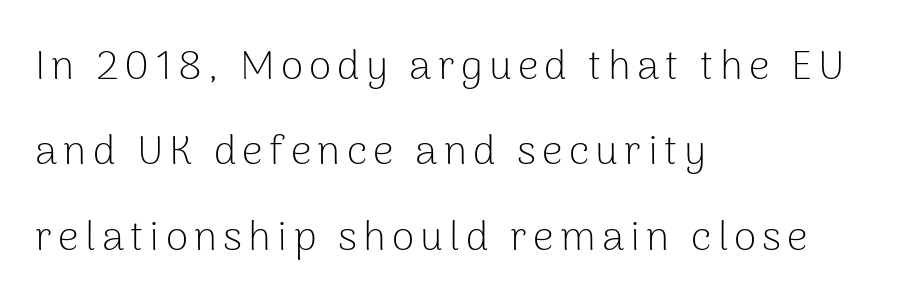
Q: Is the text bold? A: No.
Q: Is the text italic (slanted)? A: No, it is upright.
Q: Is the typeface a serif or a sans-serif typeface? A: Sans-serif.
Q: Is the text underlined? A: No.
Q: How is the paragraph aligned? A: Left-aligned.
Q: Is the spacing between lines tight, normal or loose? A: Loose.
Q: Width (condensed, normal, or wide)? A: Normal.
Q: Stroke contrast? A: Low.
Q: x-height? A: Medium.
Q: Monospaced? A: No.
